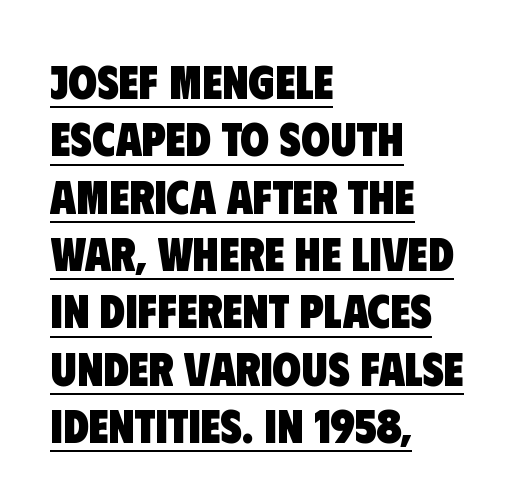
The image shows 47 px heavy, condensed sans-serif type; set left-aligned, line spacing 1.22x, normal letter spacing, underlined; low stroke contrast and a large x-height.
